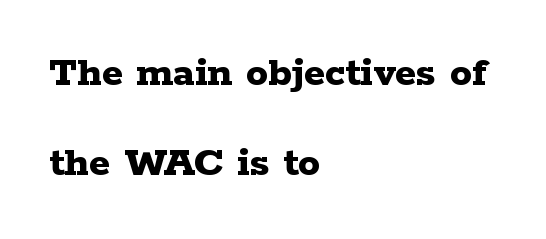
Q: Is the text bold? A: Yes.
Q: Is the text italic (slanted)? A: No, it is upright.
Q: Is the typeface a serif or a sans-serif typeface? A: Serif.
Q: Is the text underlined? A: No.
Q: How is the paragraph aligned? A: Left-aligned.
Q: Is the spacing between letters normal or unusually wide? A: Normal.
Q: Is the spacing between lines tight, normal or loose? A: Loose.
Q: Width (condensed, normal, or wide)? A: Wide.
Q: Stroke contrast? A: Low.
Q: x-height? A: Medium.
Q: Monospaced? A: No.
